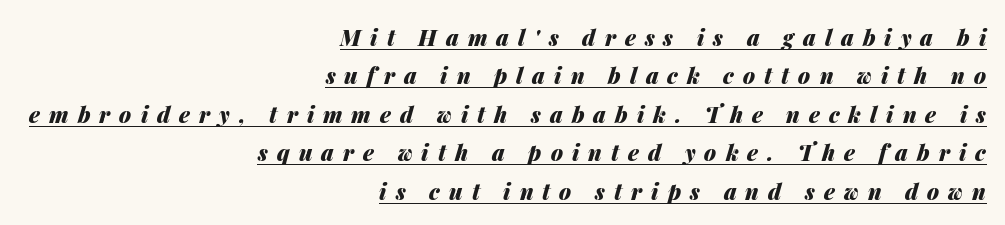
Q: Is the text bold? A: Yes.
Q: Is the text italic (slanted)? A: Yes, it leans right by about 14 degrees.
Q: Is the text underlined? A: Yes.
Q: How is the paragraph aligned? A: Right-aligned.
Q: Is the spacing between letters normal or unusually wide? A: Unusually wide.
